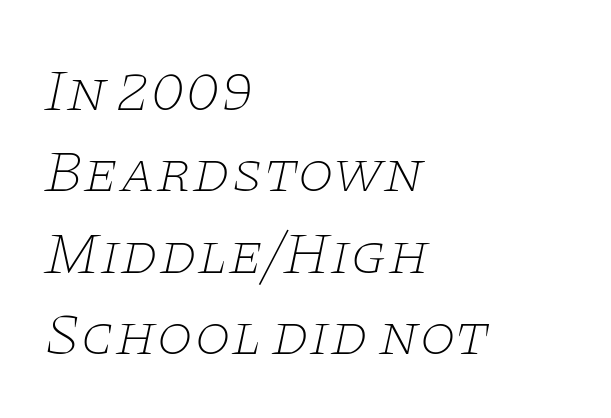
The image shows 59 px thin, wide serif type, italic (leaning right); set left-aligned, normal line spacing (1.38x), normal letter spacing, not underlined; low stroke contrast and a large x-height.
